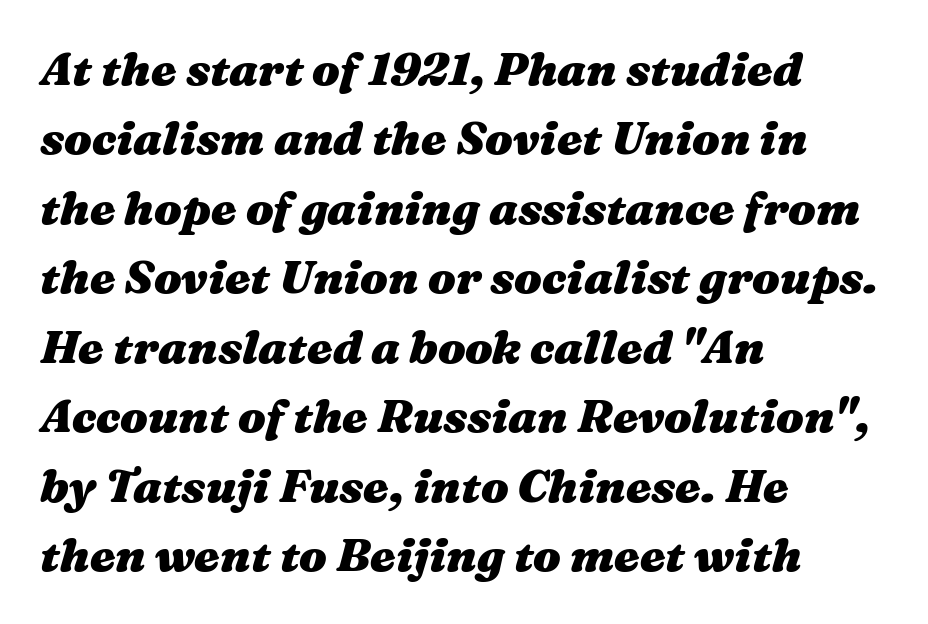
{"italic": "yes", "lean": "right", "slant_degrees": 16, "bold": "yes", "weight": "heavy", "width": "wide", "stroke_contrast": "medium", "x_height": "medium", "monospaced": "no", "underline": "no", "align": "left", "line_spacing": "normal", "line_spacing_ratio": 1.51, "letter_spacing": "normal", "letter_spacing_em": 0.0, "glyph_px": 46}
